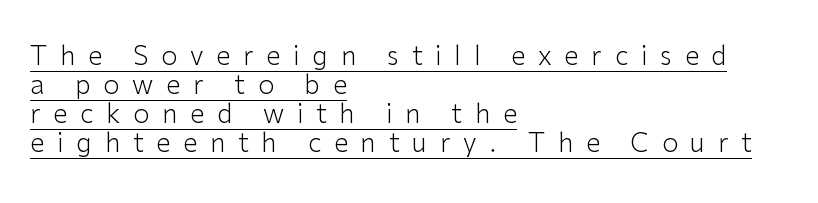
{"italic": "no", "bold": "no", "underline": "yes", "align": "left", "line_spacing": "tight", "line_spacing_ratio": 1.11, "letter_spacing": "wide", "letter_spacing_em": 0.49, "glyph_px": 26}
